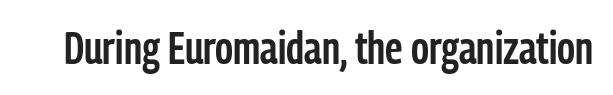
The image shows 45 px semibold, condensed sans-serif type, upright; set normal letter spacing, not underlined; low stroke contrast and a medium x-height.
